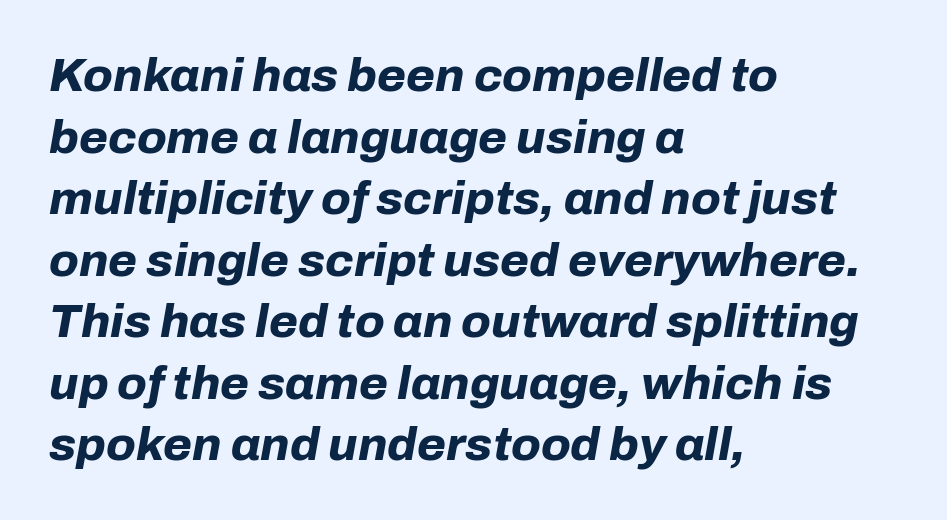
The passage shown has conventional tracking throughout. The ragged edge is on the right, which tells us the setting is flush left. The space between consecutive lines is moderate. The text carries the slant typical of an italic or oblique font. These lines are rendered in a variable-pitch font.
